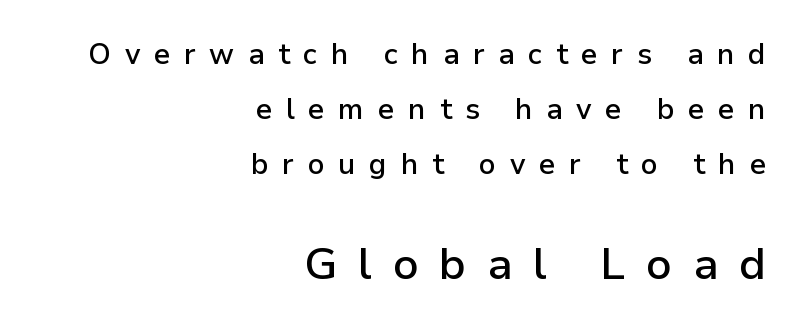
Plain, unruled lines of type. The block sitting lower on the canvas is the one with enlarged characters. Is the type bold? Partly — it's a semibold, heavier than regular but not fully bold. Ascenders rise straight up at ninety degrees. The paragraph shown leans on its right margin. This sample uses a sans-serif face.
